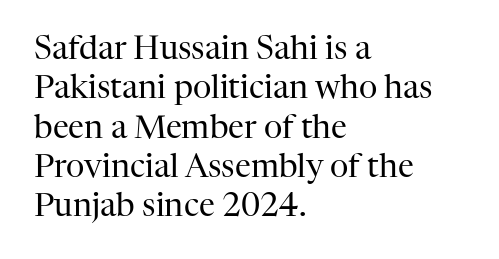
{"serif": "yes", "italic": "no", "bold": "no", "weight": "regular", "width": "normal", "stroke_contrast": "high", "x_height": "medium", "monospaced": "no", "underline": "no", "align": "left", "line_spacing_ratio": 1.23, "letter_spacing": "normal", "letter_spacing_em": 0.0, "glyph_px": 32}
